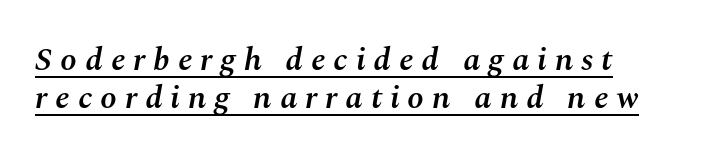
{"italic": "yes", "lean": "right", "slant_degrees": 10, "bold": "semi", "weight": "semibold", "width": "normal", "stroke_contrast": "medium", "x_height": "medium", "monospaced": "no", "underline": "yes", "align": "left", "line_spacing_ratio": 1.16, "letter_spacing": "wide", "letter_spacing_em": 0.24, "glyph_px": 33}
